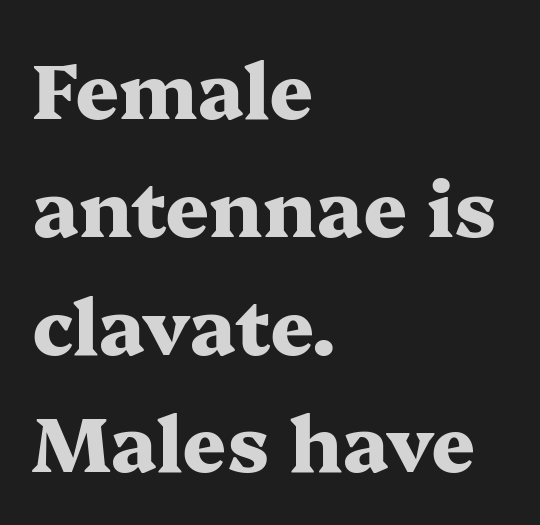
The image shows 77 px heavy, wide serif type, upright; set left-aligned, normal line spacing (1.53x), normal letter spacing, not underlined; medium stroke contrast and a medium x-height.
